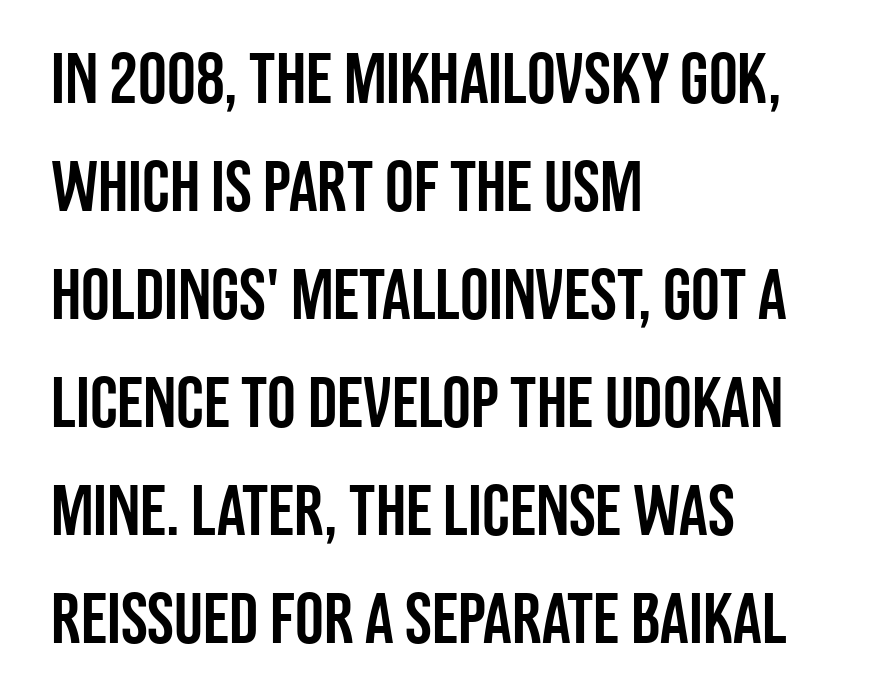
Q: Is the text italic (slanted)? A: No, it is upright.
Q: Is the typeface a serif or a sans-serif typeface? A: Sans-serif.
Q: Is the text underlined? A: No.
Q: How is the paragraph aligned? A: Left-aligned.
Q: Is the spacing between letters normal or unusually wide? A: Normal.
Q: Is the spacing between lines tight, normal or loose? A: Normal.
Q: Width (condensed, normal, or wide)? A: Condensed.
Q: Stroke contrast? A: Low.
Q: x-height? A: Large.
Q: Monospaced? A: No.
